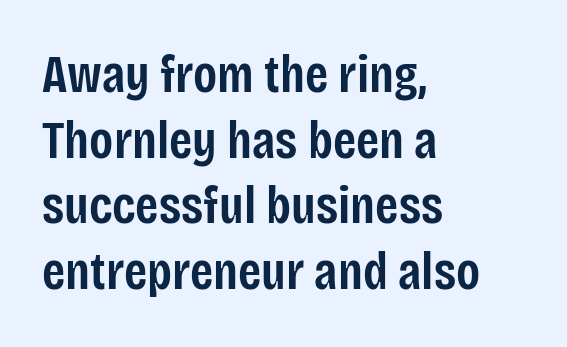
The image shows 53 px semibold, condensed sans-serif type, upright; set left-aligned, line spacing 1.24x, normal letter spacing, not underlined; low stroke contrast and a large x-height.
